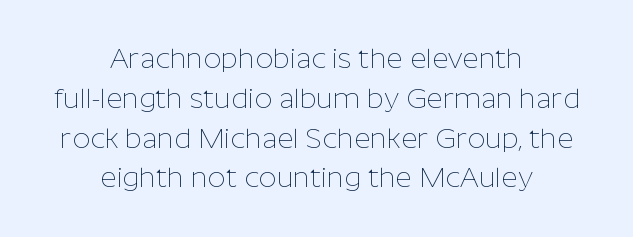
{"serif": "no", "italic": "no", "bold": "no", "weight": "thin", "width": "normal", "stroke_contrast": "low", "x_height": "medium", "monospaced": "no", "underline": "no", "align": "center", "line_spacing": "normal", "line_spacing_ratio": 1.42, "letter_spacing": "normal", "letter_spacing_em": 0.0, "glyph_px": 28}
